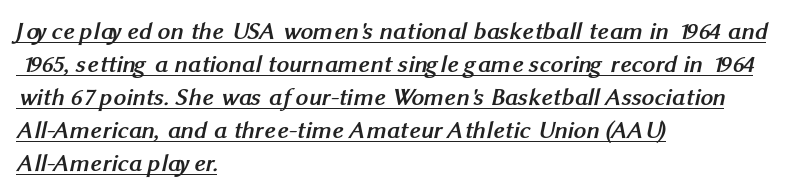
Does extra space separate the letters? No, they use regular spacing. How heavy is the stroke? Heavy — this is a bold. Teacher's note: observe the even left margin — that is flush-left alignment. Compared with typical paragraphs, the rows here are spaced about the same. The string is rendered with underlining switched on.
